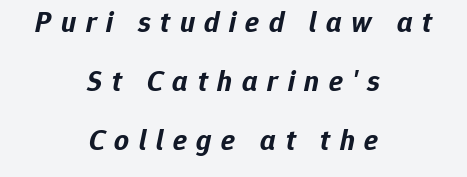
The image shows 29 px bold type, italic (leaning right); set centered, loose line spacing (2.04x), unusually wide letter spacing (+0.33 em), not underlined; low stroke contrast and a medium x-height.
